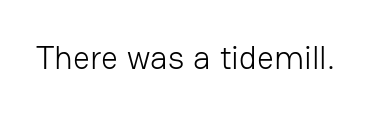
The glyphs in this specimen are sans serif. The cut favours lightness, reaching ordinary text weight at its darkest. Is this a fixed-width face? No — the glyphs have proportional, varying widths. Every stem runs plumb, perpendicular to the baseline. Rule under the text: the space is simply empty.
